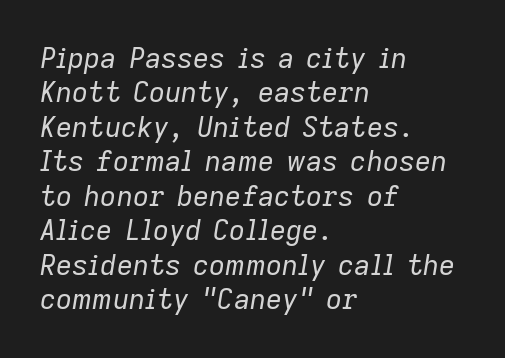
Q: Is the text bold? A: No.
Q: Is the text italic (slanted)? A: Yes, it leans right by about 9 degrees.
Q: Is the text underlined? A: No.
Q: How is the paragraph aligned? A: Left-aligned.
Q: Is the spacing between letters normal or unusually wide? A: Normal.
Q: Width (condensed, normal, or wide)? A: Normal.
Q: Stroke contrast? A: Low.
Q: x-height? A: Medium.
Q: Monospaced? A: No.
